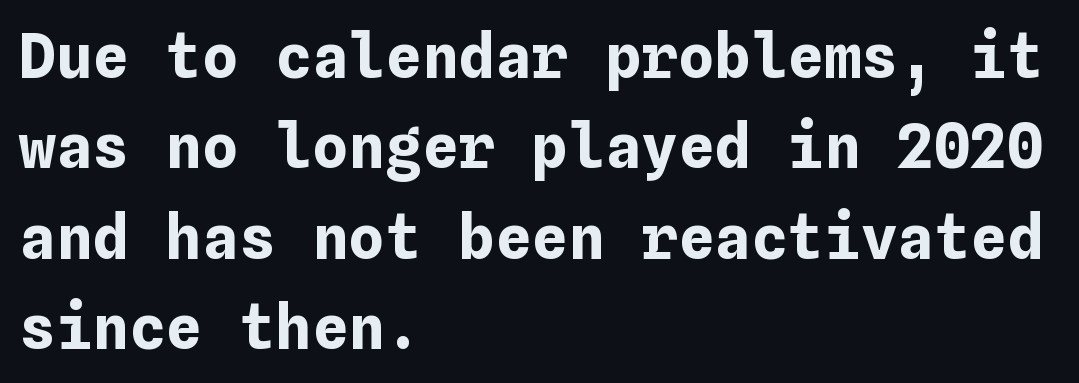
{"italic": "no", "bold": "yes", "weight": "bold", "width": "normal", "stroke_contrast": "low", "x_height": "medium", "underline": "no", "align": "left", "line_spacing": "normal", "line_spacing_ratio": 1.48, "letter_spacing": "normal", "letter_spacing_em": 0.0, "glyph_px": 61}
